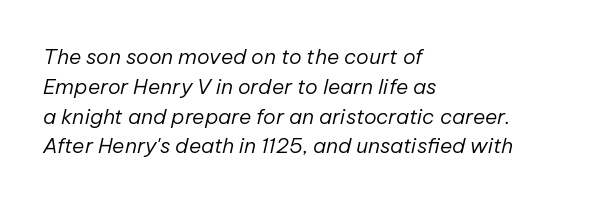
Q: Is the text bold? A: No.
Q: Is the text italic (slanted)? A: Yes, it leans right by about 12 degrees.
Q: Is the text underlined? A: No.
Q: How is the paragraph aligned? A: Left-aligned.
Q: Is the spacing between letters normal or unusually wide? A: Normal.
Q: Is the spacing between lines tight, normal or loose? A: Normal.
